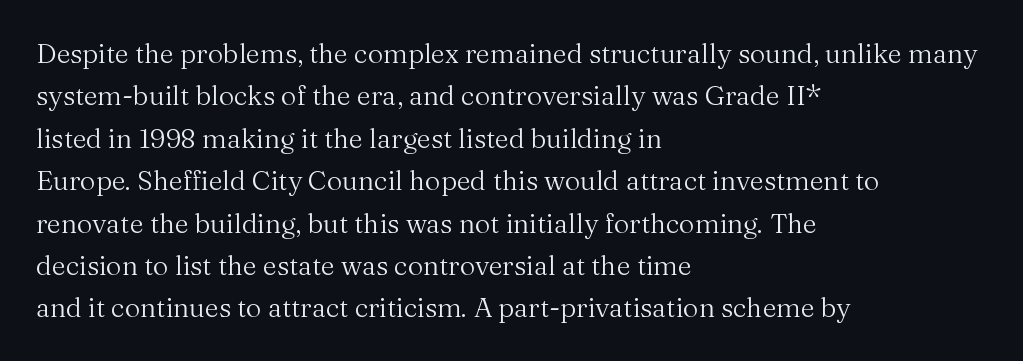
{"italic": "no", "bold": "no", "underline": "no", "align": "left", "line_spacing": "normal", "line_spacing_ratio": 1.57, "letter_spacing": "normal", "letter_spacing_em": 0.0, "glyph_px": 27}
